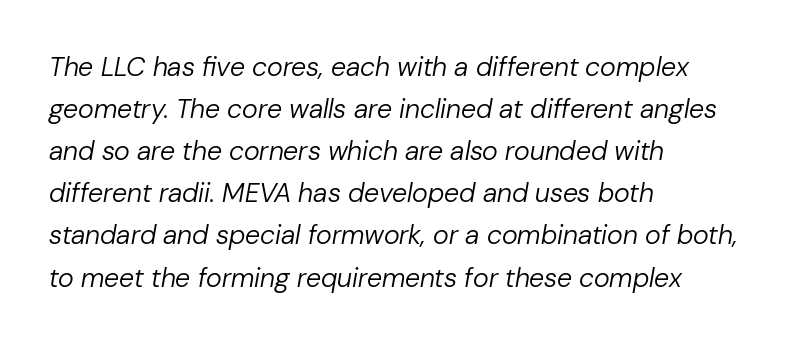
The image shows 27 px text type, italic (leaning right); set left-aligned, normal line spacing (1.56x), normal letter spacing, not underlined.
